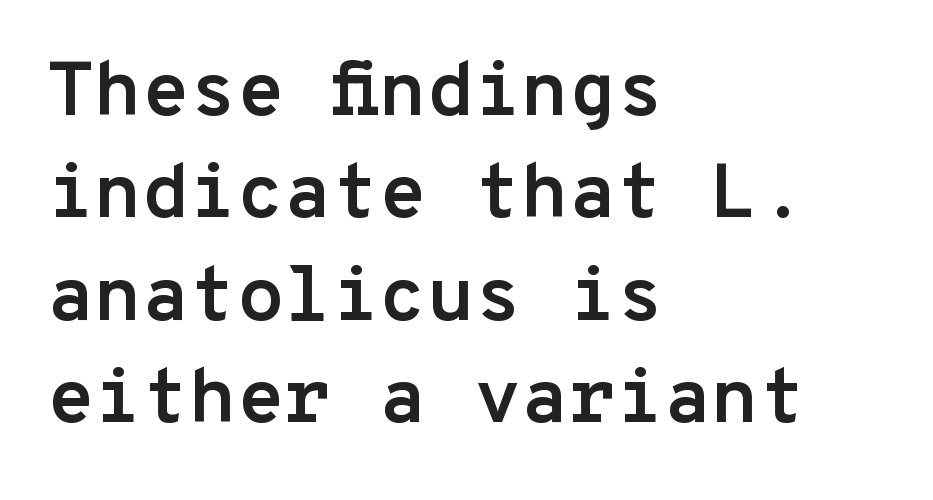
The image shows 77 px semibold sans-serif type, upright, monospaced; set left-aligned, normal line spacing (1.33x), normal letter spacing, not underlined; low stroke contrast and a medium x-height.
